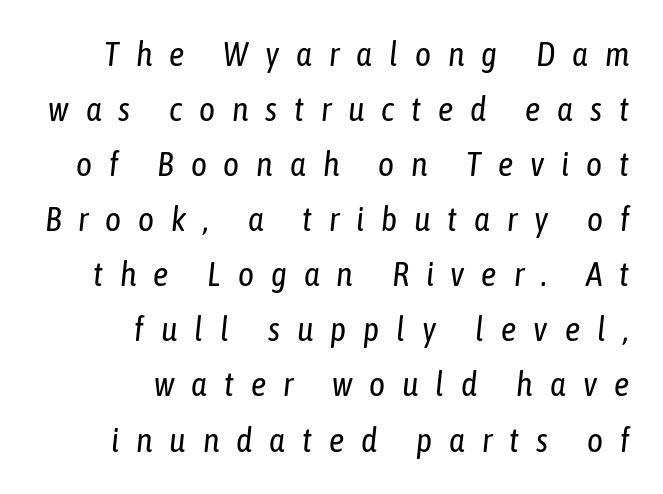
Q: Is the text bold? A: No.
Q: Is the text italic (slanted)? A: Yes, it leans right by about 6 degrees.
Q: Is the text underlined? A: No.
Q: How is the paragraph aligned? A: Right-aligned.
Q: Is the spacing between letters normal or unusually wide? A: Unusually wide.
Q: Is the spacing between lines tight, normal or loose? A: Normal.
Q: Width (condensed, normal, or wide)? A: Condensed.
Q: Stroke contrast? A: Low.
Q: x-height? A: Medium.
Q: Monospaced? A: No.
